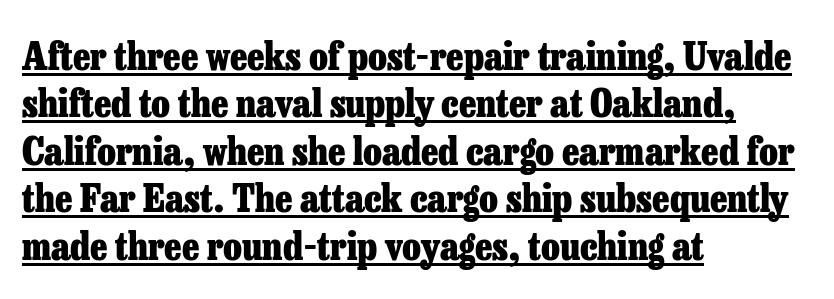
{"serif": "yes", "italic": "no", "bold": "yes", "weight": "heavy", "width": "normal", "stroke_contrast": "low", "x_height": "medium", "monospaced": "no", "underline": "yes", "align": "left", "line_spacing": "normal", "line_spacing_ratio": 1.25, "letter_spacing": "normal", "letter_spacing_em": 0.0, "glyph_px": 38}
